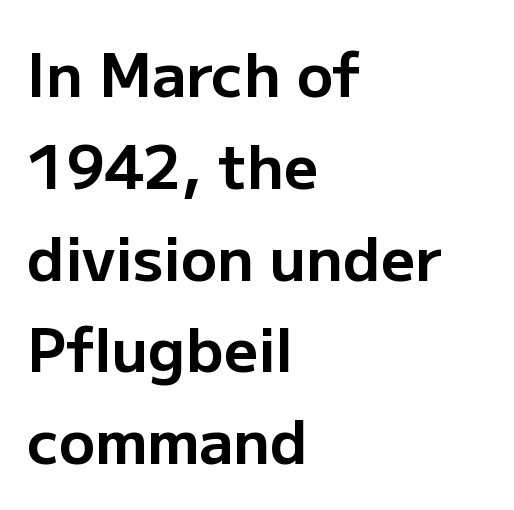
{"serif": "no", "italic": "no", "bold": "yes", "weight": "bold", "width": "normal", "stroke_contrast": "low", "x_height": "medium", "monospaced": "no", "underline": "no", "align": "left", "line_spacing": "normal", "line_spacing_ratio": 1.53, "letter_spacing": "normal", "letter_spacing_em": 0.0, "glyph_px": 60}
